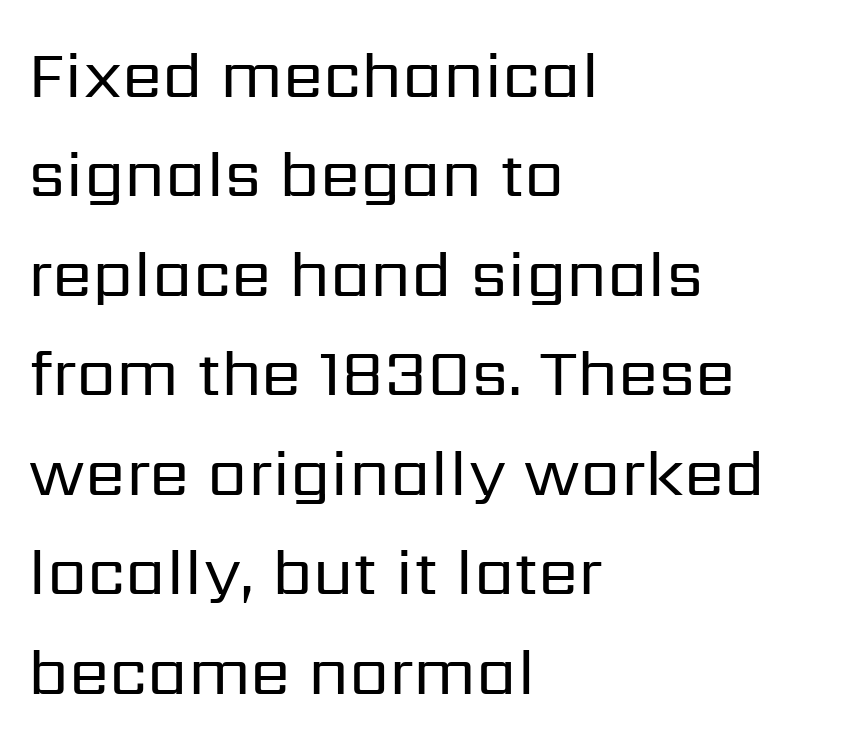
The cut favours lightness, reaching ordinary text weight at its darkest. These lines are set flush left with a ragged right edge. The typeface chosen for these lines omits serifs. The type is set solid horizontally, with unmodified tracking.
